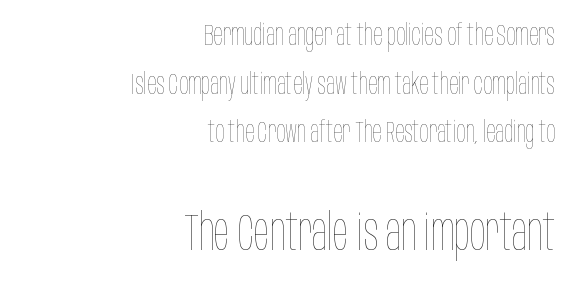
{"italic": "no", "bold": "no", "weight": "thin", "width": "condensed", "stroke_contrast": "low", "x_height": "large", "monospaced": "no", "underline": "no", "align": "right", "line_spacing": "normal", "line_spacing_ratio": 1.62, "letter_spacing": "normal", "letter_spacing_em": 0.0, "larger_block": "second", "size_ratio": 1.73, "glyph_px": 52}
